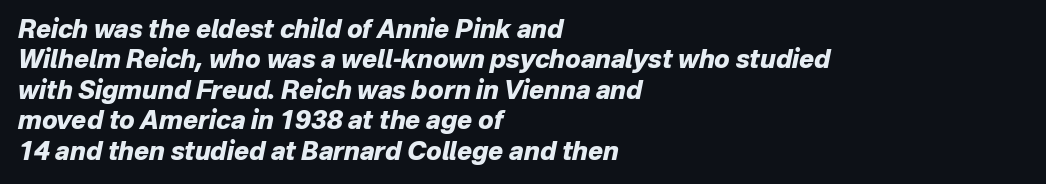
{"italic": "yes", "lean": "right", "slant_degrees": 12, "bold": "yes", "underline": "no", "align": "left", "line_spacing_ratio": 1.22, "letter_spacing": "normal", "letter_spacing_em": 0.0, "glyph_px": 25}
